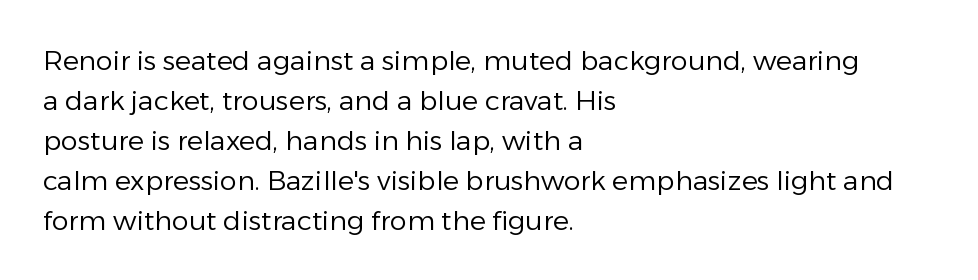
{"italic": "no", "bold": "no", "underline": "no", "align": "left", "line_spacing": "normal", "line_spacing_ratio": 1.48, "letter_spacing": "normal", "letter_spacing_em": 0.0, "glyph_px": 27}
